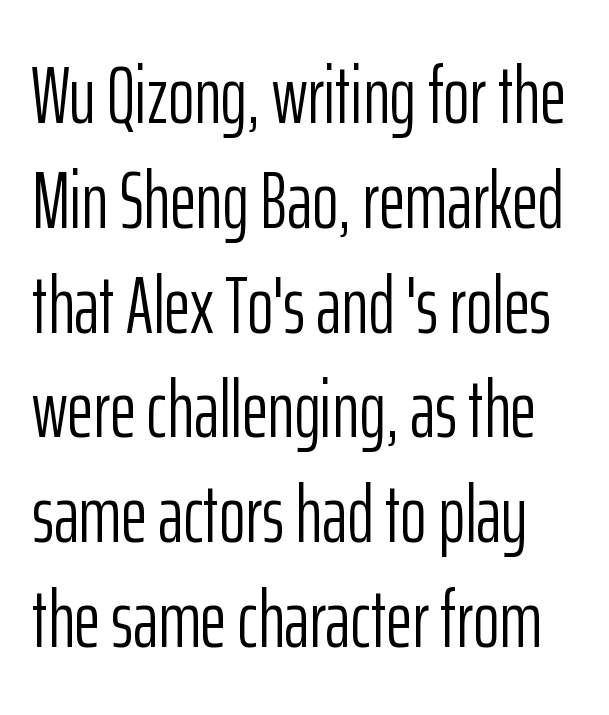
{"serif": "no", "italic": "no", "bold": "no", "weight": "light", "width": "condensed", "stroke_contrast": "low", "x_height": "medium", "monospaced": "no", "underline": "no", "line_spacing": "normal", "line_spacing_ratio": 1.31, "letter_spacing": "normal", "letter_spacing_em": 0.0, "glyph_px": 80}
